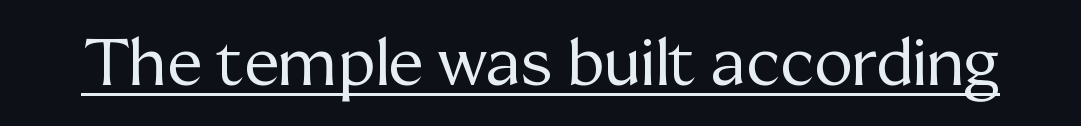
The characters are drawn with everyday or finer stroke widths. Posture: upright roman. Spacing verdict: proportional, widths tailored to each character. The face used here is seriffed, in the tradition of book romans. Between one letter and the next there's only the usual sliver of space. The typesetter has applied underlining to the passage shown.
